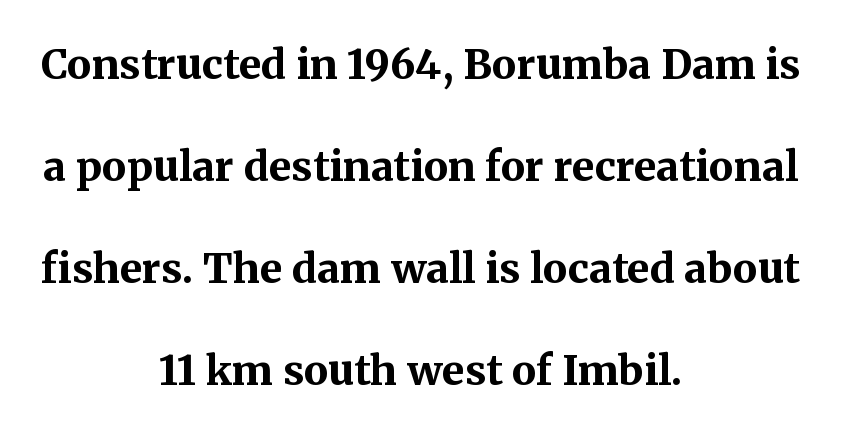
{"serif": "yes", "italic": "no", "bold": "yes", "weight": "bold", "width": "normal", "stroke_contrast": "medium", "x_height": "medium", "monospaced": "no", "underline": "no", "align": "center", "line_spacing": "loose", "line_spacing_ratio": 2.49, "letter_spacing": "normal", "letter_spacing_em": 0.0, "glyph_px": 41}
